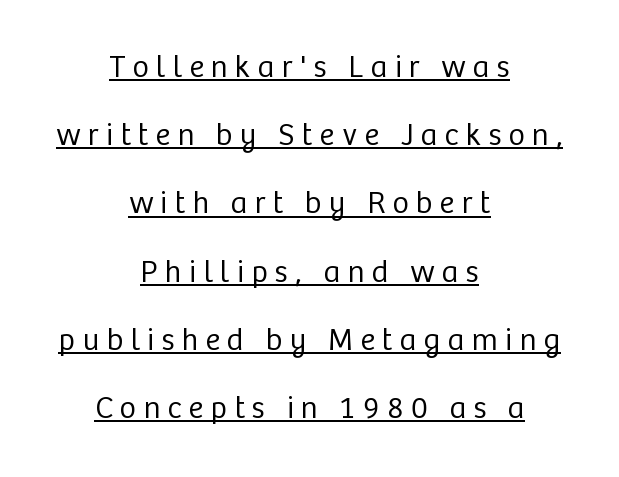
Q: Is the text bold? A: No.
Q: Is the text italic (slanted)? A: No, it is upright.
Q: Is the typeface a serif or a sans-serif typeface? A: Sans-serif.
Q: Is the text underlined? A: Yes.
Q: How is the paragraph aligned? A: Centered.
Q: Is the spacing between letters normal or unusually wide? A: Unusually wide.
Q: Is the spacing between lines tight, normal or loose? A: Loose.
Q: Width (condensed, normal, or wide)? A: Normal.
Q: Stroke contrast? A: Low.
Q: x-height? A: Medium.
Q: Monospaced? A: No.
